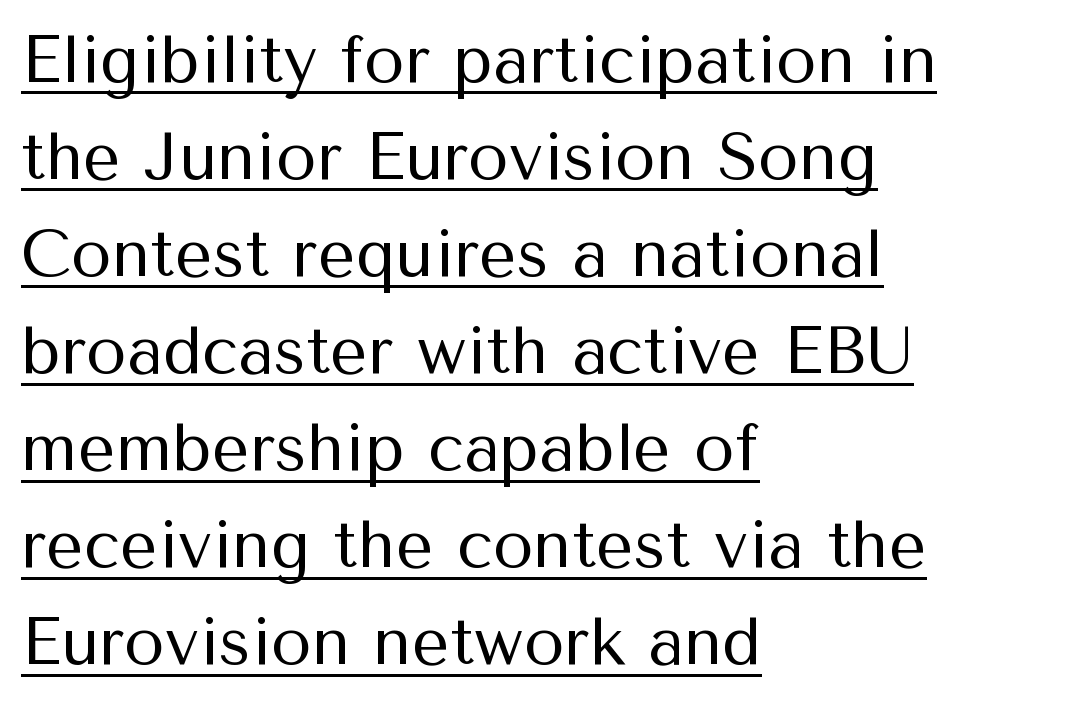
Is this a sans? Yes — the strokes have no serifs. The line texture is even and compact thanks to regular tracking. The weight tops out at a normal text grade. The text block is weighted toward the left margin, trailing off unevenly rightward. The string is rendered with underlining switched on. The face used here is proportionally spaced, like ordinary book or web type.
